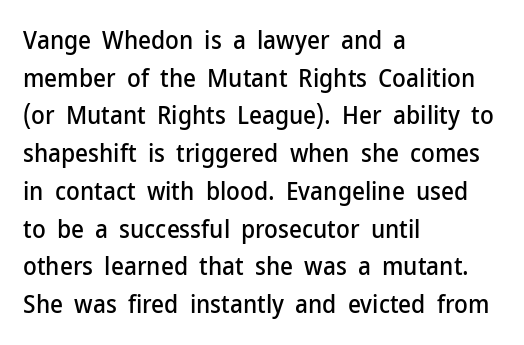
{"italic": "no", "underline": "no", "align": "left", "line_spacing": "normal", "line_spacing_ratio": 1.51, "letter_spacing": "normal", "letter_spacing_em": 0.0, "glyph_px": 25}
